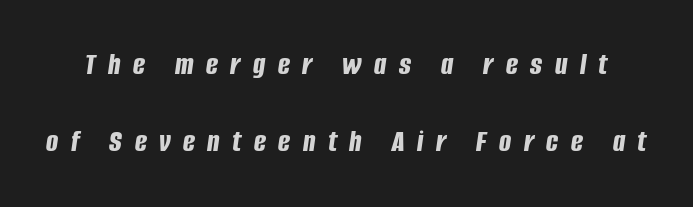
Weight check: bold — yes, fully. Do the characters align in a grid? No, the font is proportional. In terms of leading, this rendering errs on the spacious side. Substantial extra tracking has been applied to these lines. Quick note: underline off.
